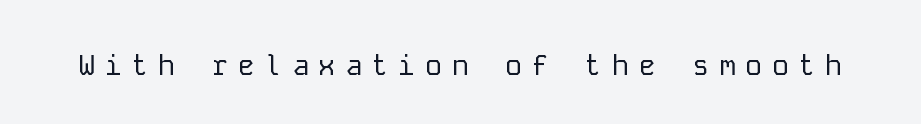
{"serif": "no", "italic": "no", "bold": "no", "weight": "regular", "width": "normal", "stroke_contrast": "low", "x_height": "medium", "monospaced": "yes", "underline": "no", "letter_spacing": "wide", "letter_spacing_em": 0.32, "glyph_px": 29}
